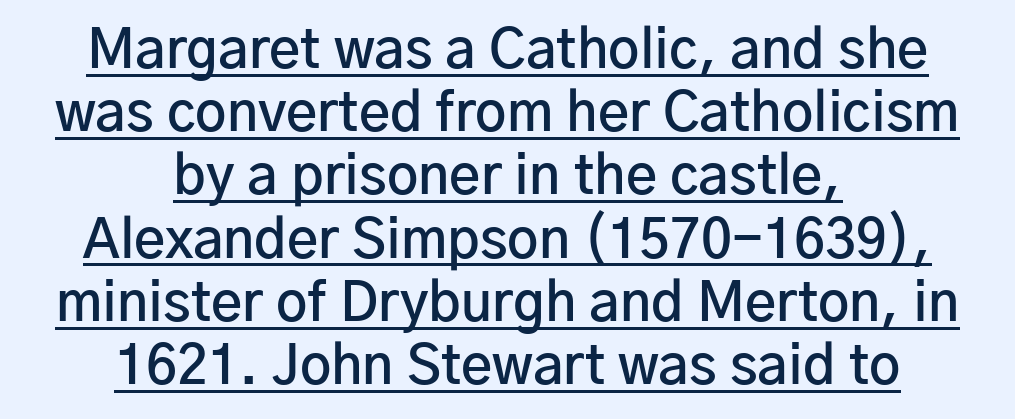
{"serif": "no", "italic": "no", "bold": "semi", "weight": "semibold", "width": "normal", "stroke_contrast": "low", "x_height": "medium", "monospaced": "no", "underline": "yes", "align": "center", "line_spacing_ratio": 1.17, "letter_spacing": "normal", "letter_spacing_em": 0.0, "glyph_px": 54}
